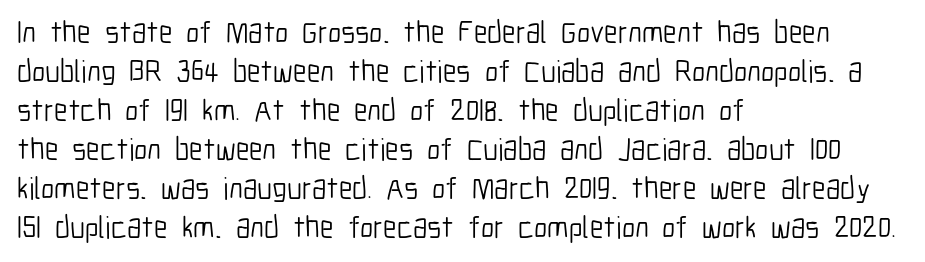
Q: Is the text bold? A: No.
Q: Is the text italic (slanted)? A: No, it is upright.
Q: Is the typeface a serif or a sans-serif typeface? A: Sans-serif.
Q: Is the text underlined? A: No.
Q: How is the paragraph aligned? A: Left-aligned.
Q: Is the spacing between letters normal or unusually wide? A: Normal.
Q: Is the spacing between lines tight, normal or loose? A: Normal.
Q: Width (condensed, normal, or wide)? A: Condensed.
Q: Stroke contrast? A: Low.
Q: x-height? A: Medium.
Q: Monospaced? A: No.
